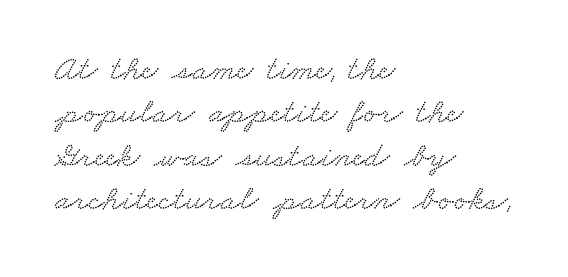
Does the copy run flush right? No — it runs flush left. Character widths vary here, with narrow letters taking less room than wide ones. Beneath every word, the page is bare. A serif font was chosen for this passage.
